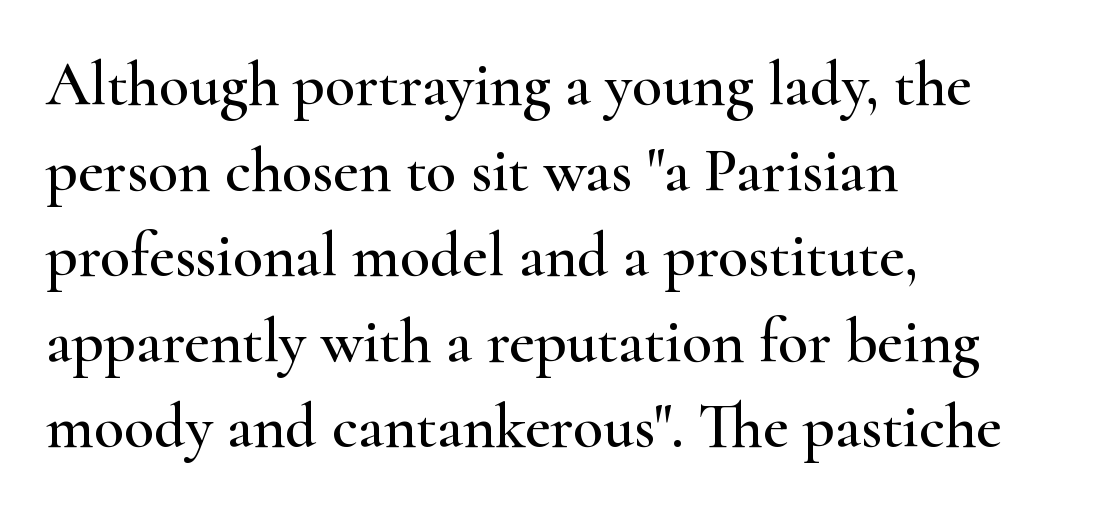
The image shows 62 px wide serif type, upright; set left-aligned, normal line spacing (1.38x), normal letter spacing, not underlined; high stroke contrast and a small x-height.
